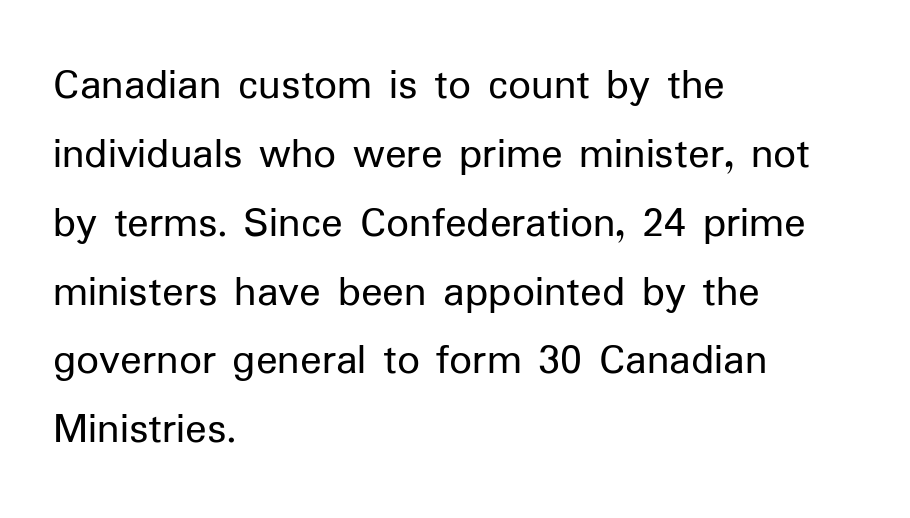
Q: Is the text bold? A: No.
Q: Is the text italic (slanted)? A: No, it is upright.
Q: Is the typeface a serif or a sans-serif typeface? A: Sans-serif.
Q: Is the text underlined? A: No.
Q: How is the paragraph aligned? A: Left-aligned.
Q: Is the spacing between letters normal or unusually wide? A: Normal.
Q: Is the spacing between lines tight, normal or loose? A: Normal.
Q: Width (condensed, normal, or wide)? A: Normal.
Q: Stroke contrast? A: Low.
Q: x-height? A: Medium.
Q: Monospaced? A: No.
